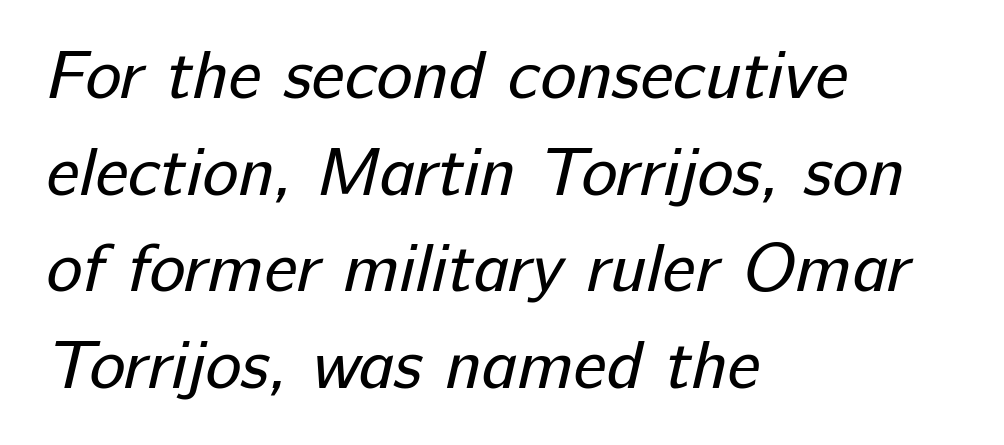
The image shows 68 px regular-weight sans-serif type; set left-aligned, normal line spacing (1.42x), normal letter spacing, not underlined; low stroke contrast and a medium x-height.
